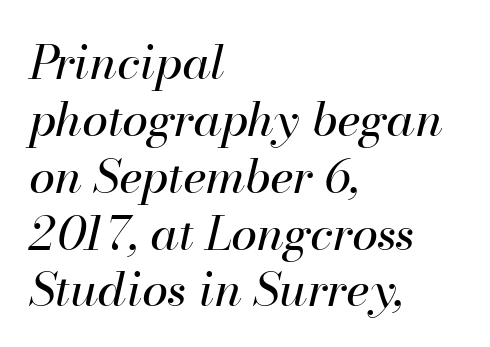
{"italic": "yes", "lean": "right", "slant_degrees": 13, "bold": "no", "weight": "regular", "width": "normal", "stroke_contrast": "high", "x_height": "small", "monospaced": "no", "underline": "no", "align": "left", "line_spacing_ratio": 1.21, "letter_spacing": "normal", "letter_spacing_em": 0.0, "glyph_px": 47}
